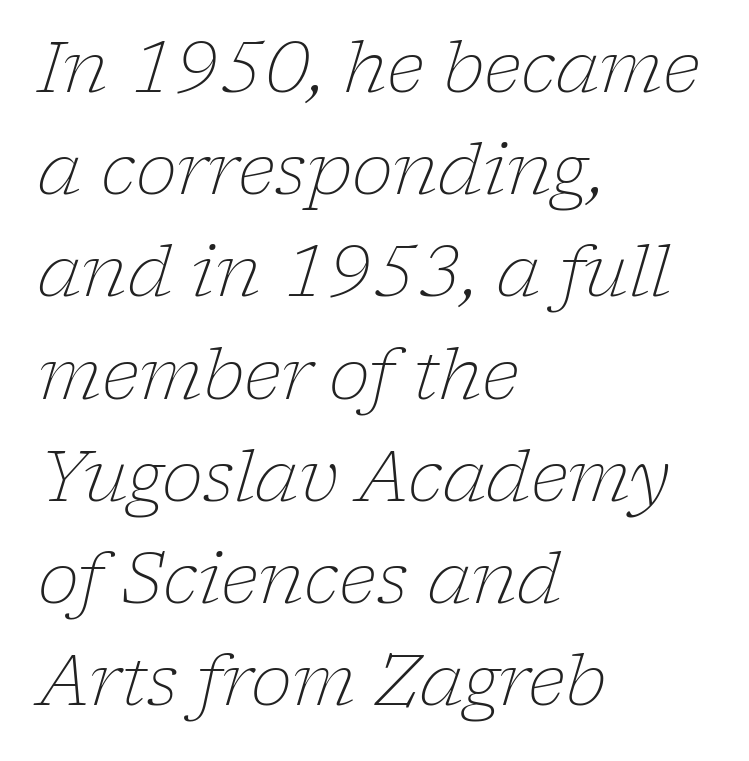
{"serif": "yes", "italic": "yes", "lean": "right", "slant_degrees": 17, "bold": "no", "weight": "light", "width": "normal", "stroke_contrast": "low", "x_height": "medium", "monospaced": "no", "underline": "no", "align": "left", "line_spacing": "normal", "line_spacing_ratio": 1.46, "letter_spacing": "normal", "letter_spacing_em": 0.0, "glyph_px": 70}
